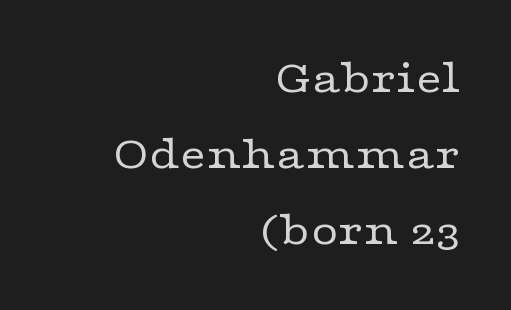
The image shows 47 px regular-weight, wide serif type, upright; set right-aligned, normal line spacing (1.62x), normal letter spacing, not underlined; low stroke contrast and a medium x-height.
